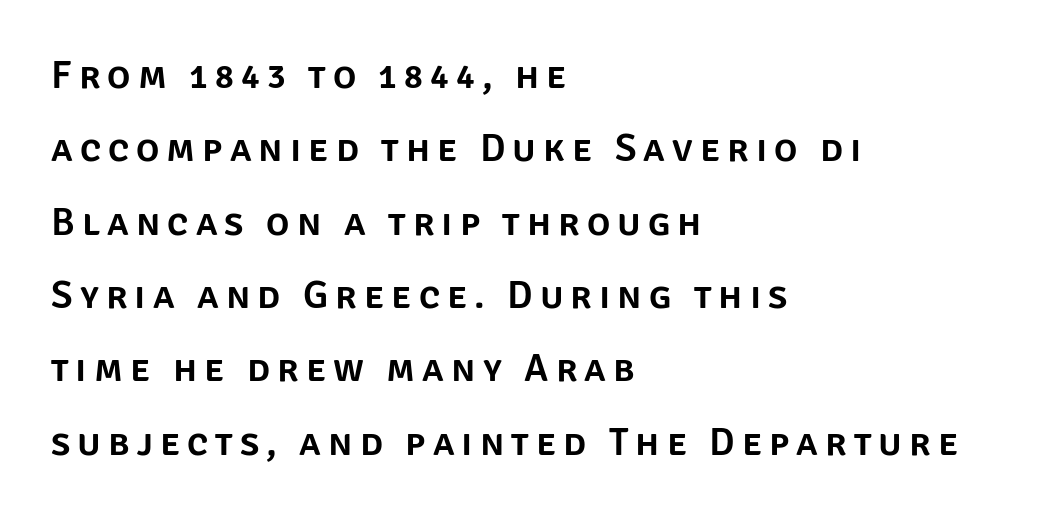
Q: Is the text italic (slanted)? A: No, it is upright.
Q: Is the typeface a serif or a sans-serif typeface? A: Sans-serif.
Q: Is the text underlined? A: No.
Q: How is the paragraph aligned? A: Left-aligned.
Q: Width (condensed, normal, or wide)? A: Normal.
Q: Stroke contrast? A: Low.
Q: x-height? A: Large.
Q: Monospaced? A: No.
